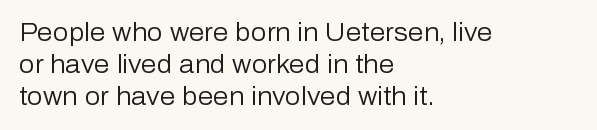
Glance below the letters and you will spot only blank space. The weight tops out at a normal text grade. Teacher's note: observe the even left margin — that is flush-left alignment. Interline gaps are of average width in this sample. In terms of posture, this sample is upright.
